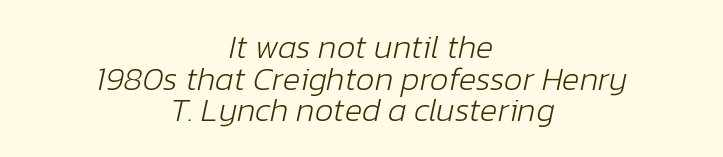
{"italic": "yes", "lean": "right", "slant_degrees": 12, "bold": "no", "weight": "light", "width": "normal", "stroke_contrast": "low", "x_height": "medium", "monospaced": "no", "underline": "no", "align": "center", "line_spacing": "tight", "line_spacing_ratio": 0.96, "letter_spacing": "normal", "letter_spacing_em": 0.0, "glyph_px": 33}
